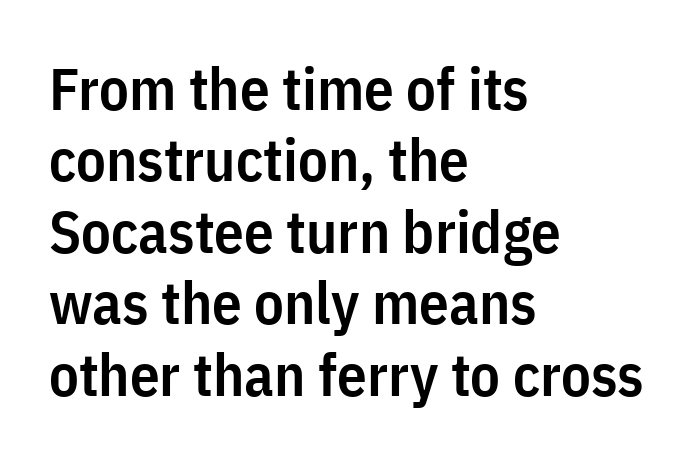
The image shows 59 px semibold, condensed sans-serif type, upright; set left-aligned, line spacing 1.21x, normal letter spacing, not underlined; low stroke contrast and a medium x-height.
